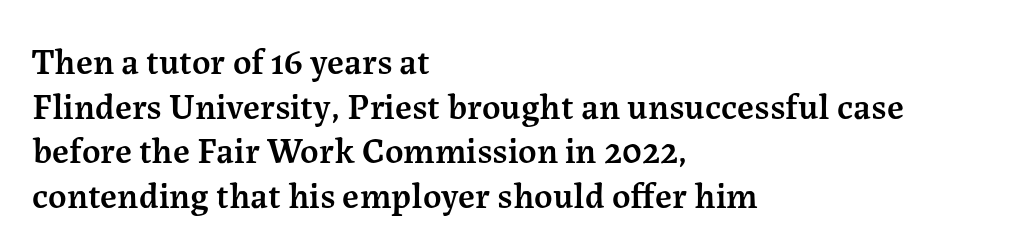
The image shows 36 px semibold serif type, upright; set left-aligned, line spacing 1.24x, normal letter spacing, not underlined; medium stroke contrast and a medium x-height.
